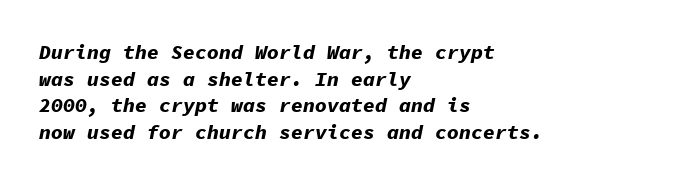
The image shows 20 px bold type, italic (leaning right); set left-aligned, normal line spacing (1.33x), normal letter spacing, not underlined.
